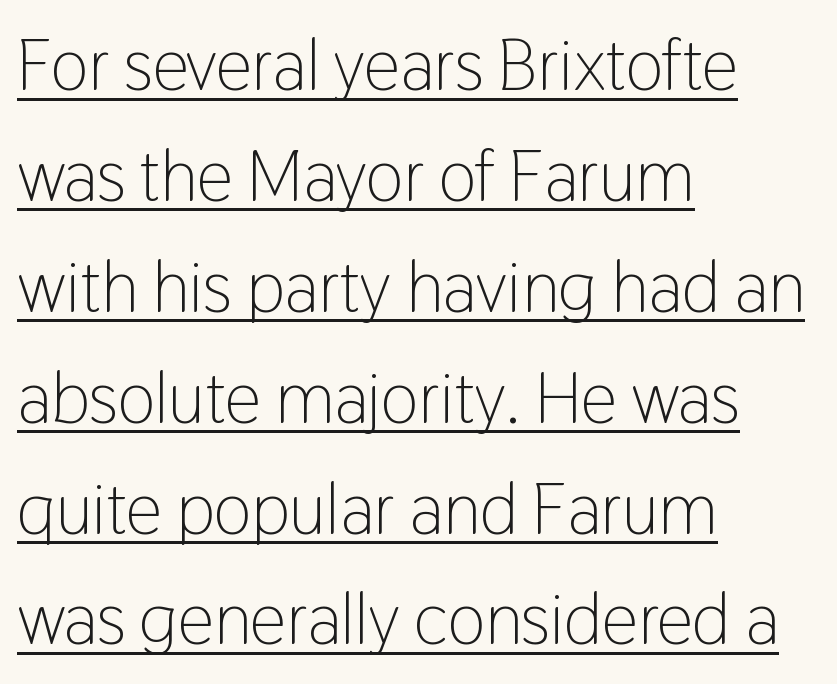
{"serif": "no", "italic": "no", "bold": "no", "weight": "light", "width": "condensed", "stroke_contrast": "low", "x_height": "medium", "monospaced": "no", "underline": "yes", "align": "left", "line_spacing": "normal", "line_spacing_ratio": 1.54, "letter_spacing": "normal", "letter_spacing_em": 0.0, "glyph_px": 72}
